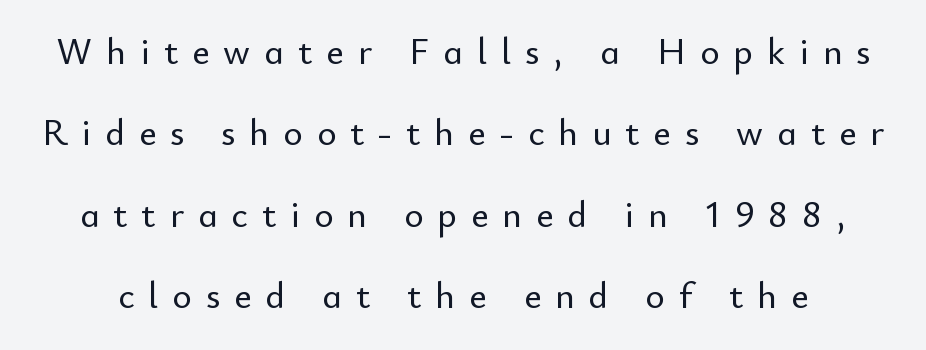
The image shows 37 px sans-serif type, upright; set loose line spacing (2.2x), unusually wide letter spacing (+0.38 em), not underlined; low stroke contrast and a small x-height.
